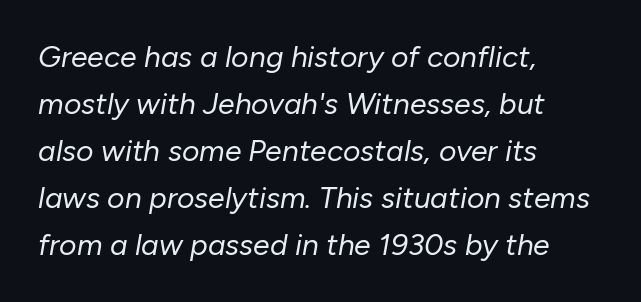
The whole block is typeset with a tilt. The ragged edge is on the right, which tells us the setting is flush left. Look at the tracking — it's just the regular setting, nothing added. Each letter keeps its own natural width here, so spacing adapts to shape.
